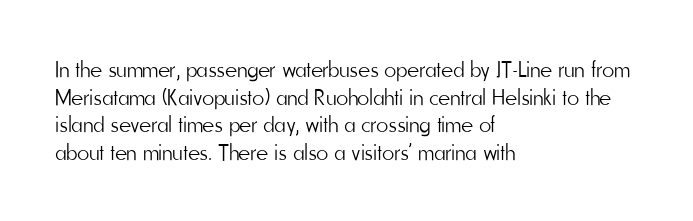
{"italic": "no", "bold": "no", "underline": "no", "align": "left", "line_spacing_ratio": 1.2, "letter_spacing": "normal", "letter_spacing_em": 0.0, "glyph_px": 23}
